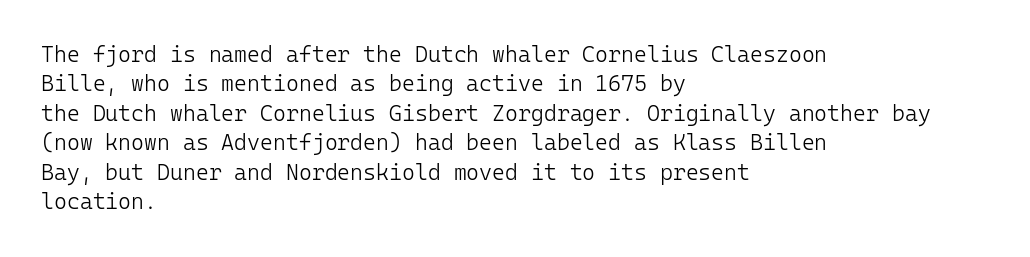
The image shows 22 px text type, upright; set left-aligned, normal line spacing (1.34x), normal letter spacing, not underlined.
